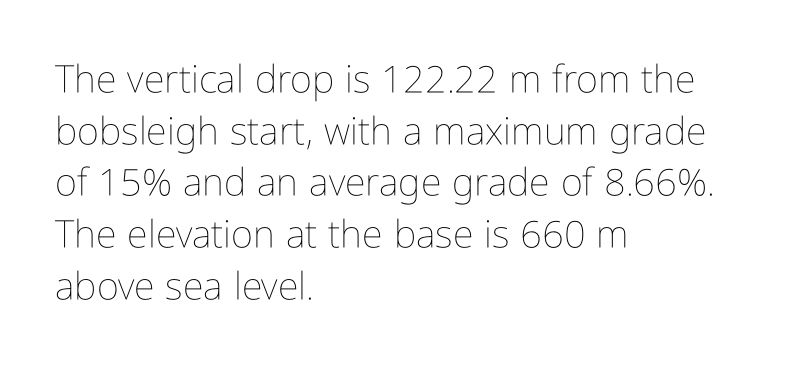
Q: Is the text bold? A: No.
Q: Is the text italic (slanted)? A: No, it is upright.
Q: Is the text underlined? A: No.
Q: How is the paragraph aligned? A: Left-aligned.
Q: Is the spacing between letters normal or unusually wide? A: Normal.
Q: Is the spacing between lines tight, normal or loose? A: Normal.
Q: Width (condensed, normal, or wide)? A: Condensed.
Q: Stroke contrast? A: Low.
Q: x-height? A: Medium.
Q: Monospaced? A: No.
